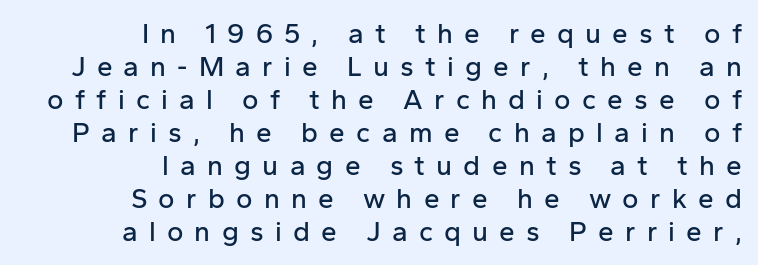
Q: Is the text italic (slanted)? A: No, it is upright.
Q: Is the typeface a serif or a sans-serif typeface? A: Sans-serif.
Q: Is the text underlined? A: No.
Q: How is the paragraph aligned? A: Right-aligned.
Q: Is the spacing between letters normal or unusually wide? A: Unusually wide.
Q: Width (condensed, normal, or wide)? A: Normal.
Q: Stroke contrast? A: Low.
Q: x-height? A: Medium.
Q: Monospaced? A: No.
